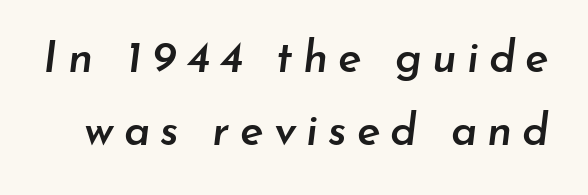
Is this a fixed-width face? No — the glyphs have proportional, varying widths. The letters are slanted; this is an italic face. Look at the tracking — it's clearly loosened, letters drifting apart. Just letters on the line, the space beneath them empty. This is moderately heavy type, rendered in semibold. One glance says typical: line gaps are just what's usual.
